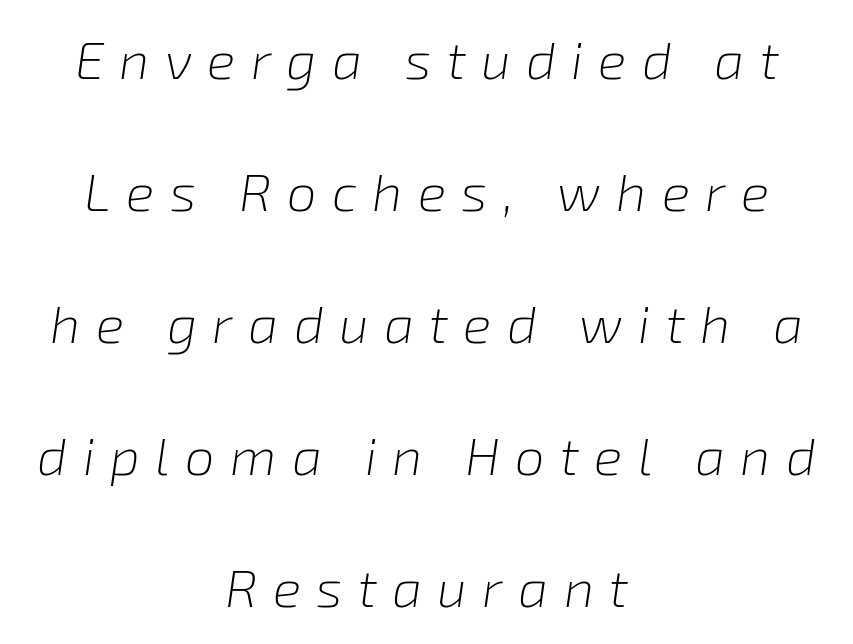
The image shows 53 px light type, italic (leaning right); set centered, loose line spacing (2.49x), unusually wide letter spacing (+0.29 em), not underlined; low stroke contrast and a medium x-height.
